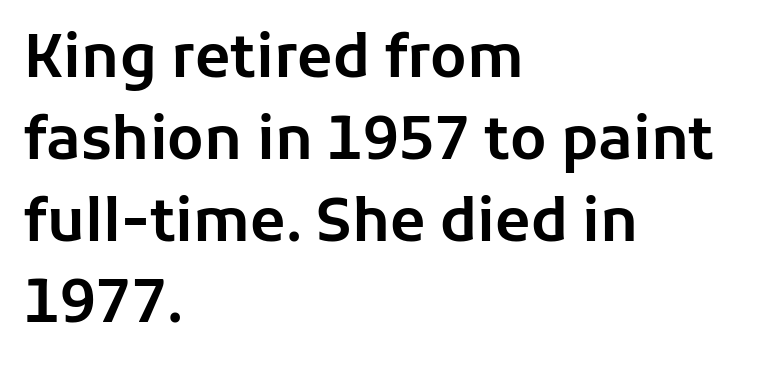
Q: Is the text italic (slanted)? A: No, it is upright.
Q: Is the typeface a serif or a sans-serif typeface? A: Sans-serif.
Q: Is the text underlined? A: No.
Q: How is the paragraph aligned? A: Left-aligned.
Q: Is the spacing between letters normal or unusually wide? A: Normal.
Q: Is the spacing between lines tight, normal or loose? A: Normal.
Q: Width (condensed, normal, or wide)? A: Normal.
Q: Stroke contrast? A: Low.
Q: x-height? A: Medium.
Q: Monospaced? A: No.
